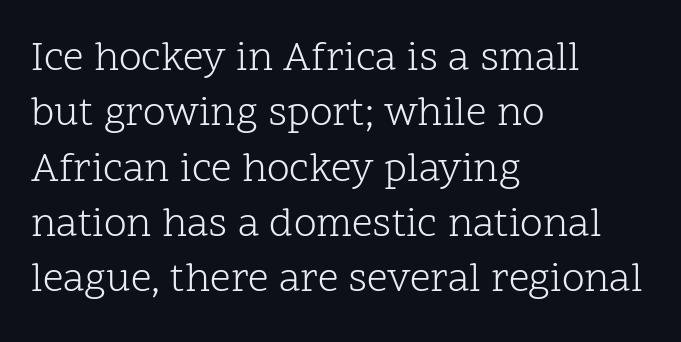
Typeset ragged right — the left edge is the straight one. Quick note: not italic, upright. Short note: letters normally spaced. These lines sit exactly where default settings would place them. Think of a printed novel: that variable character pitch is what you see here. Small tapered or slab feet sit at the stroke ends, so this counts as serif.
